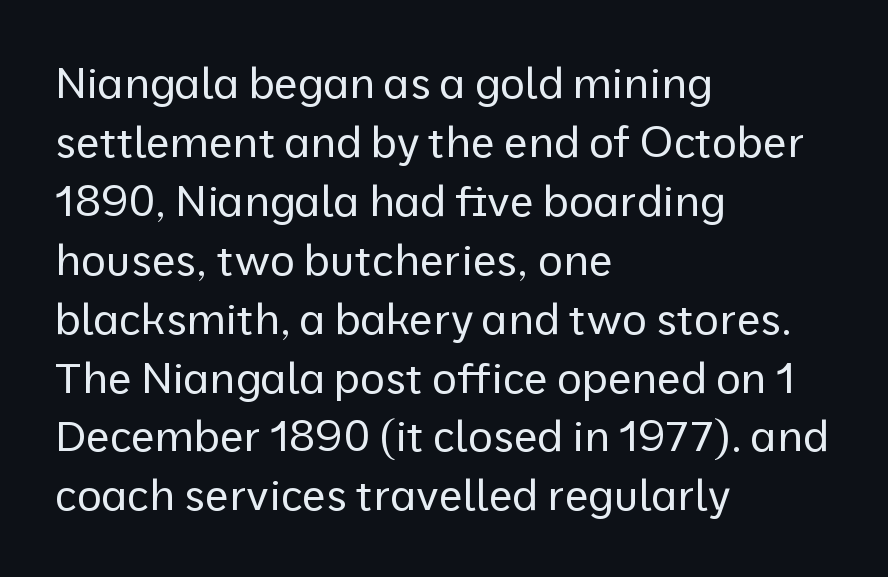
The typeface has the unassuming heft of standard copy or less. Designer's note — italics off, roman on. Is there much room between lines? A standard amount, neither cramped nor airy. No extra tracking has been applied to these lines. These lines are composed in type without serifs.
